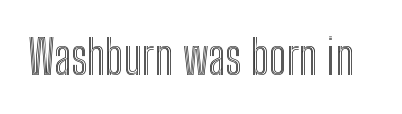
Q: Is the text italic (slanted)? A: No, it is upright.
Q: Is the text underlined? A: No.
Q: Is the spacing between letters normal or unusually wide? A: Normal.
Q: Width (condensed, normal, or wide)? A: Condensed.
Q: x-height? A: Medium.
Q: Monospaced? A: No.
